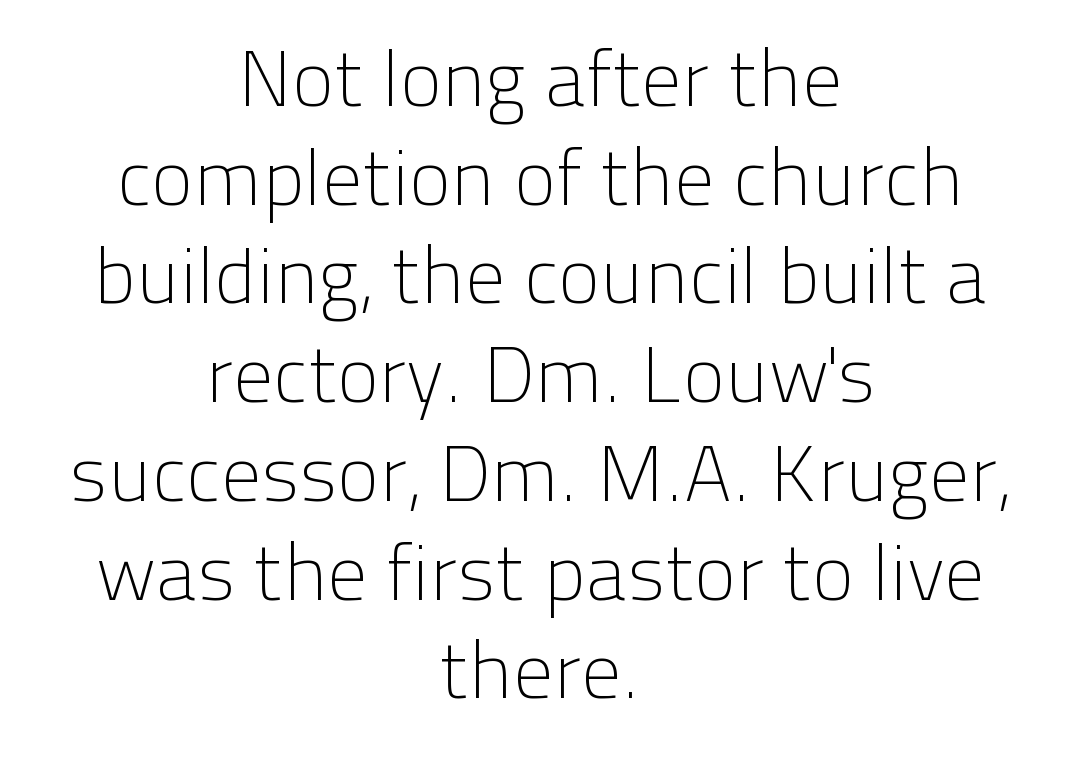
Q: Is the text bold? A: No.
Q: Is the text italic (slanted)? A: No, it is upright.
Q: Is the typeface a serif or a sans-serif typeface? A: Sans-serif.
Q: Is the text underlined? A: No.
Q: How is the paragraph aligned? A: Centered.
Q: Is the spacing between letters normal or unusually wide? A: Normal.
Q: Is the spacing between lines tight, normal or loose? A: Normal.
Q: Width (condensed, normal, or wide)? A: Normal.
Q: Stroke contrast? A: Low.
Q: x-height? A: Medium.
Q: Monospaced? A: No.
